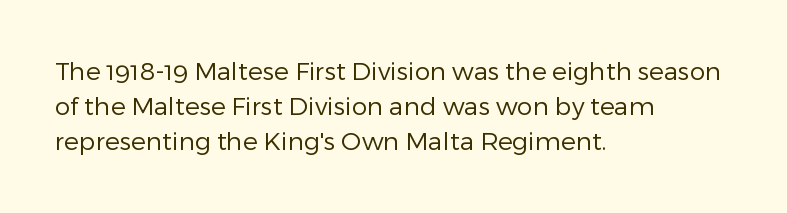
Weight: not bold — regular or lighter. Summary of vertical rhythm: regular, with standard interline spacing. Italic? Not at all — the glyphs are vertical. Words appear dense and cohesive because spacing is normal. Glance below the letters and you will spot only blank space.
